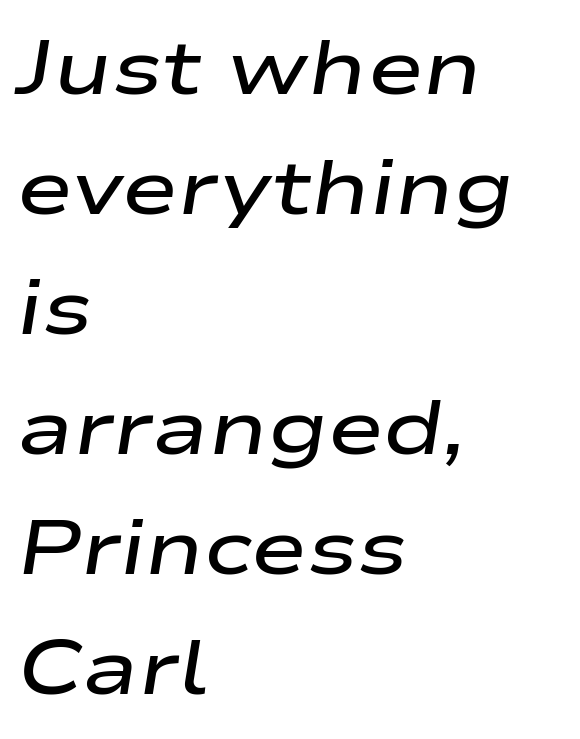
Q: Is the text bold? A: Semi-bold.
Q: Is the text italic (slanted)? A: Yes, it leans right by about 9 degrees.
Q: Is the text underlined? A: No.
Q: How is the paragraph aligned? A: Left-aligned.
Q: Is the spacing between letters normal or unusually wide? A: Normal.
Q: Is the spacing between lines tight, normal or loose? A: Normal.
Q: Width (condensed, normal, or wide)? A: Wide.
Q: Stroke contrast? A: Low.
Q: x-height? A: Medium.
Q: Monospaced? A: No.
